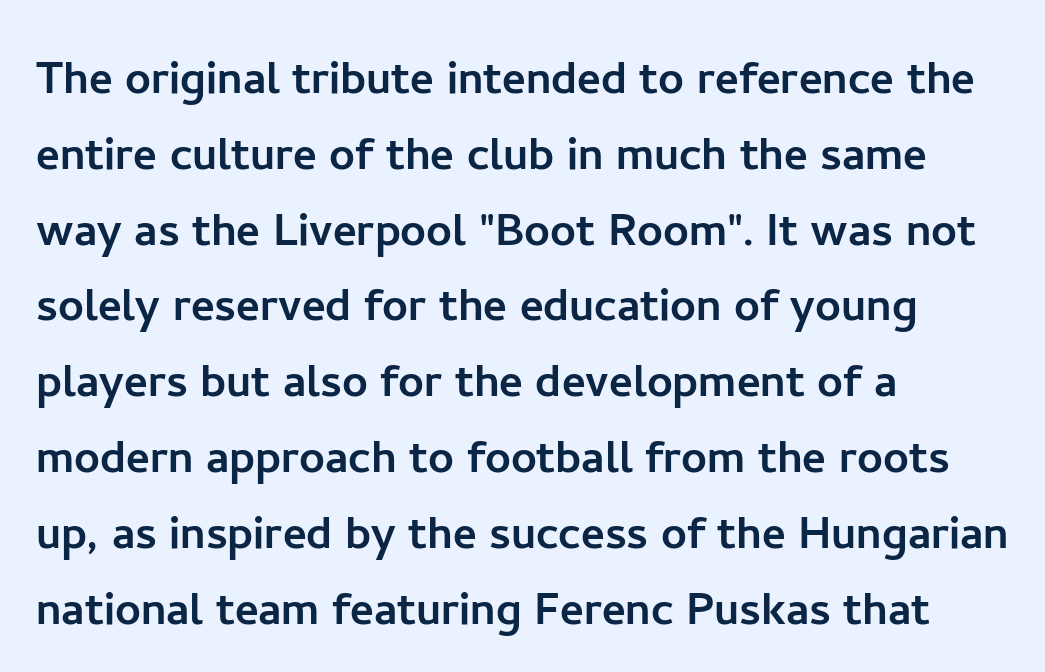
{"serif": "no", "italic": "no", "width": "normal", "stroke_contrast": "low", "x_height": "medium", "monospaced": "no", "underline": "no", "align": "left", "line_spacing": "normal", "line_spacing_ratio": 1.33, "letter_spacing": "normal", "letter_spacing_em": 0.0, "glyph_px": 57}
